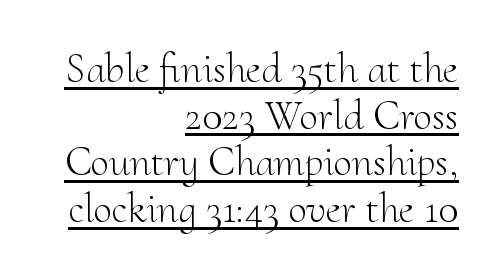
Regarding serifs, this sample has them. Underline: present. These lines were composed using upright roman letters. A typesetter would call this proportional, since set widths differ per character. The letters sit at their default tracking, neither squeezed nor spread. The passage is arranged like a letterhead date or caption credit — flush right.
